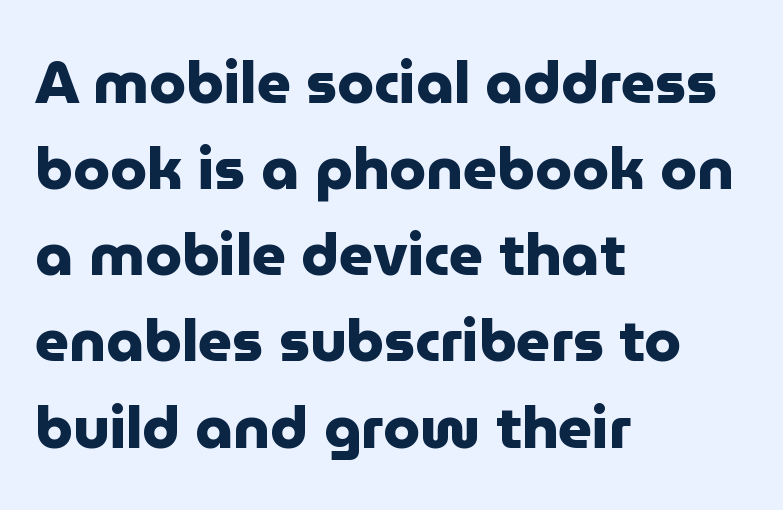
The image shows 59 px heavy sans-serif type, upright; set left-aligned, normal line spacing (1.46x), normal letter spacing, not underlined; low stroke contrast and a medium x-height.
